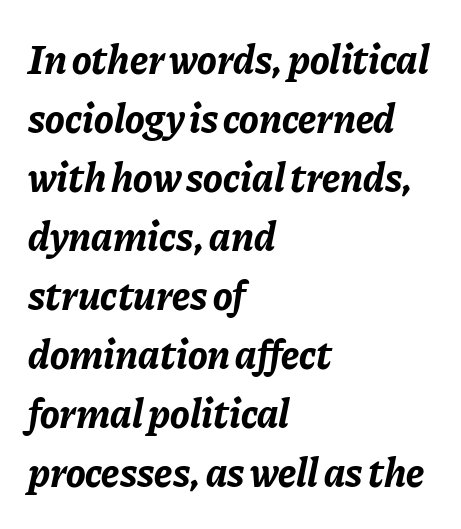
This rendering features lettering with no underline. How heavy is the stroke? Heavy — this is a bold. Successive baselines arrive at the customary interval. In CSS terms this would be text-align: left.
